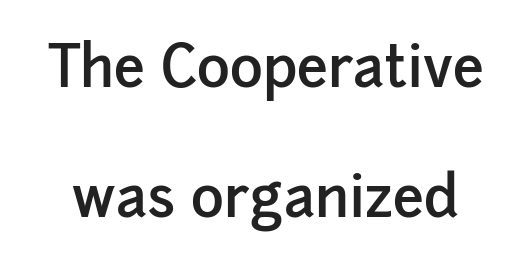
Q: Is the text bold? A: Semi-bold.
Q: Is the text italic (slanted)? A: No, it is upright.
Q: Is the typeface a serif or a sans-serif typeface? A: Sans-serif.
Q: Is the text underlined? A: No.
Q: Is the spacing between letters normal or unusually wide? A: Normal.
Q: Is the spacing between lines tight, normal or loose? A: Loose.
Q: Width (condensed, normal, or wide)? A: Normal.
Q: Stroke contrast? A: Low.
Q: x-height? A: Medium.
Q: Monospaced? A: No.
